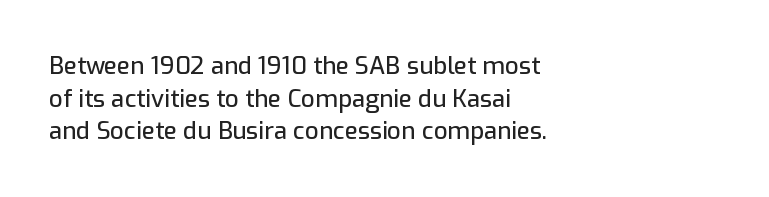
The image shows 24 px text type, upright; set left-aligned, normal line spacing (1.36x), normal letter spacing, not underlined.
